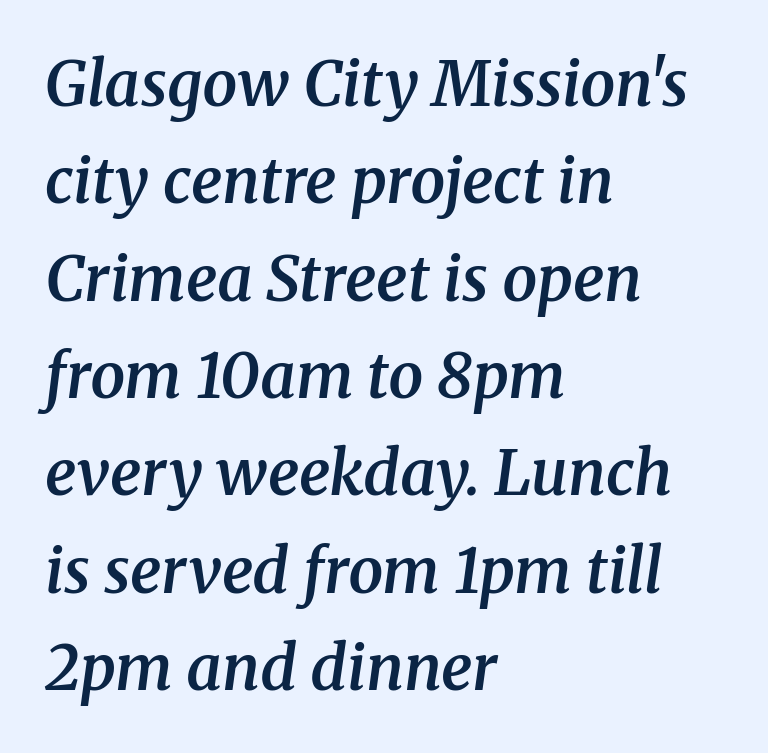
Q: Is the text bold? A: Semi-bold.
Q: Is the text italic (slanted)? A: Yes, it leans right by about 8 degrees.
Q: Is the typeface a serif or a sans-serif typeface? A: Serif.
Q: Is the text underlined? A: No.
Q: How is the paragraph aligned? A: Left-aligned.
Q: Is the spacing between letters normal or unusually wide? A: Normal.
Q: Is the spacing between lines tight, normal or loose? A: Normal.
Q: Width (condensed, normal, or wide)? A: Normal.
Q: Stroke contrast? A: Medium.
Q: x-height? A: Medium.
Q: Monospaced? A: No.
